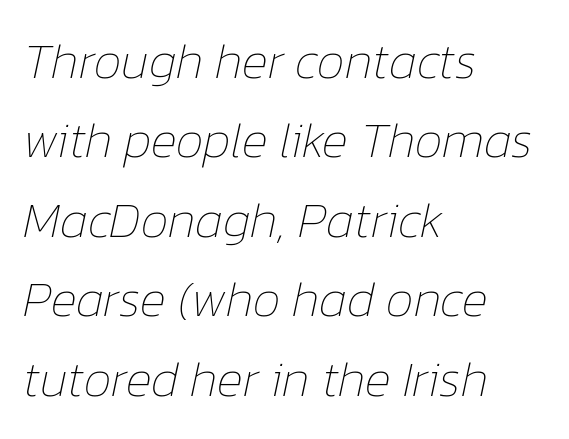
This rendering features lettering with no underline. Is the stroke heavy? The answer is a plain regular-or-lighter. Default kerning and tracking; the words read as compact shapes. In terms of posture, this sample is oblique. Horizontal bands of white between lines are of average thickness. These lines are rendered in a variable-pitch font.
